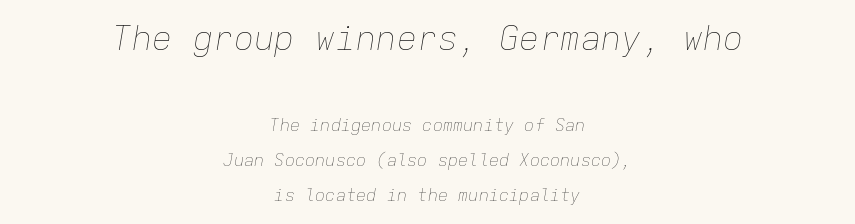
{"italic": "yes", "lean": "right", "slant_degrees": 9, "bold": "no", "weight": "thin", "width": "normal", "stroke_contrast": "low", "x_height": "medium", "monospaced": "yes", "underline": "no", "align": "center", "line_spacing": "loose", "line_spacing_ratio": 2.06, "letter_spacing": "normal", "letter_spacing_em": 0.0, "larger_block": "first", "size_ratio": 2.0, "glyph_px": 34}
